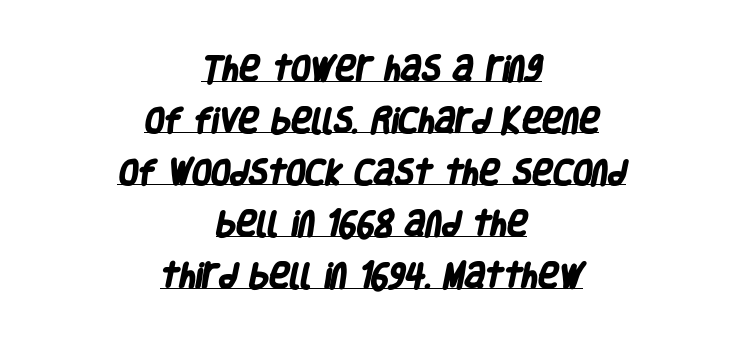
{"serif": "no", "bold": "yes", "weight": "heavy", "width": "condensed", "stroke_contrast": "low", "x_height": "large", "monospaced": "no", "underline": "yes", "align": "center", "line_spacing_ratio": 1.85, "letter_spacing": "normal", "letter_spacing_em": 0.0, "glyph_px": 28}
